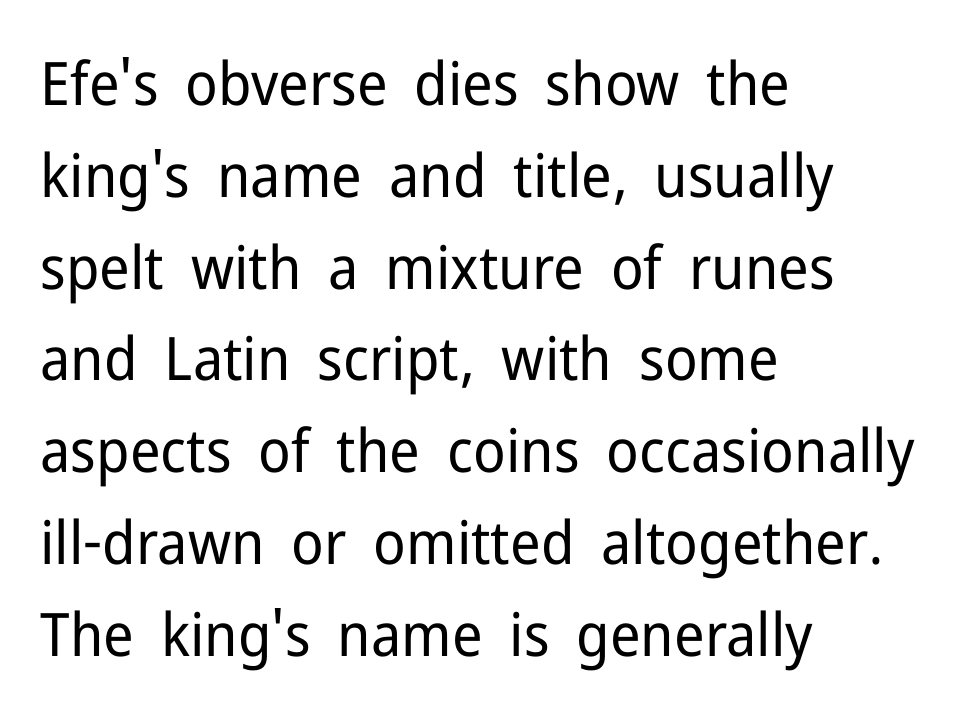
The image shows 60 px regular-weight sans-serif type, upright; set left-aligned, normal line spacing (1.53x), normal letter spacing, not underlined; low stroke contrast and a medium x-height.
